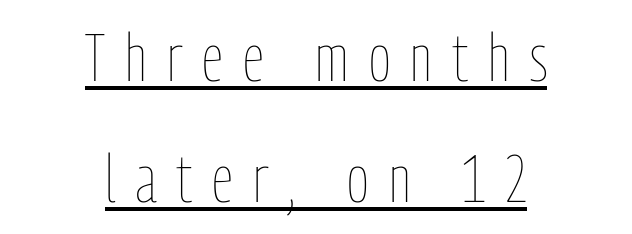
The image shows 67 px thin, condensed type, upright; set centered, line spacing 1.8x, unusually wide letter spacing (+0.3 em), underlined; low stroke contrast and a medium x-height.
